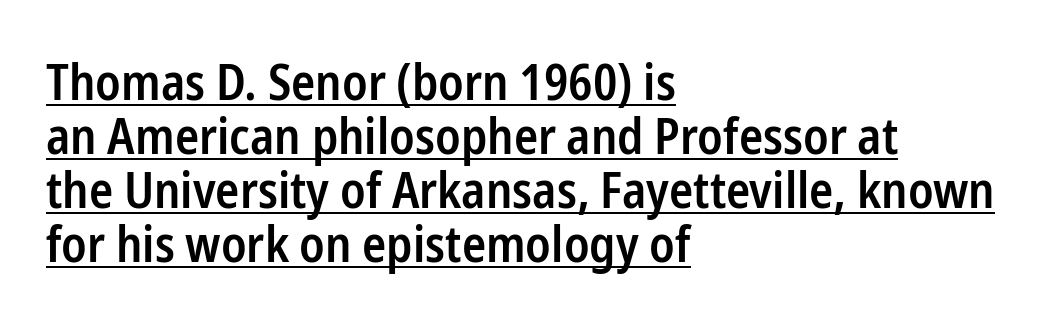
Q: Is the text bold? A: Semi-bold.
Q: Is the text italic (slanted)? A: No, it is upright.
Q: Is the typeface a serif or a sans-serif typeface? A: Sans-serif.
Q: Is the text underlined? A: Yes.
Q: How is the paragraph aligned? A: Left-aligned.
Q: Is the spacing between letters normal or unusually wide? A: Normal.
Q: Is the spacing between lines tight, normal or loose? A: Tight.
Q: Width (condensed, normal, or wide)? A: Condensed.
Q: Stroke contrast? A: Low.
Q: x-height? A: Medium.
Q: Monospaced? A: No.
